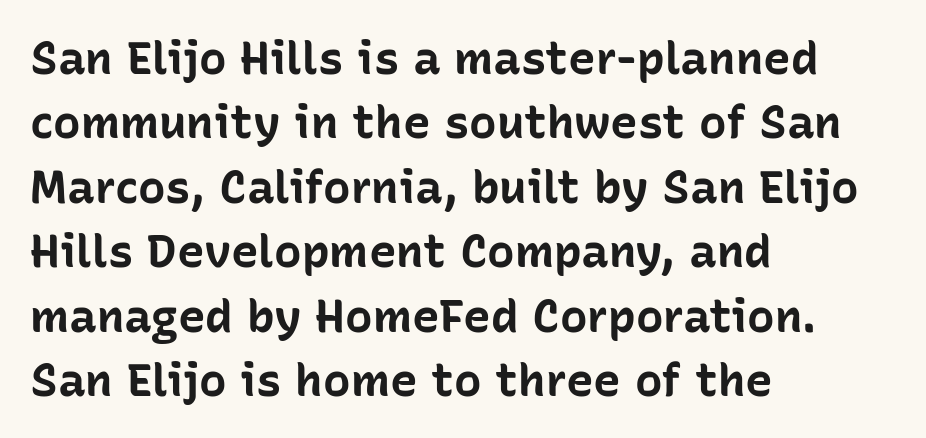
{"serif": "no", "italic": "no", "bold": "yes", "weight": "bold", "width": "normal", "stroke_contrast": "low", "x_height": "medium", "monospaced": "no", "underline": "no", "align": "left", "line_spacing": "normal", "line_spacing_ratio": 1.4, "letter_spacing": "normal", "letter_spacing_em": 0.0, "glyph_px": 46}
